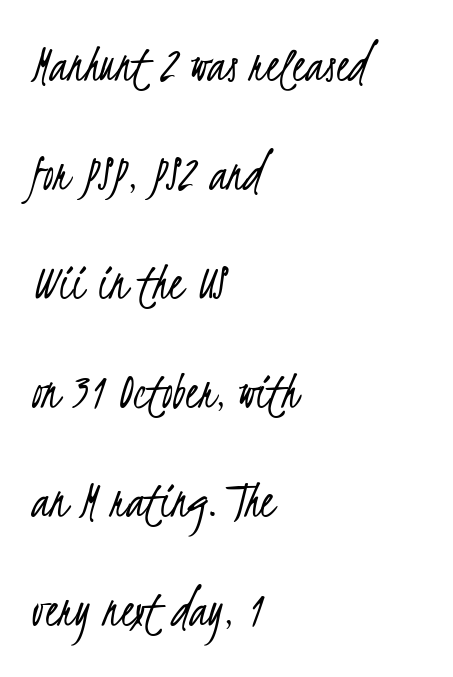
Unmarked baselines from the first word to the last. No feet cap the strokes, marking this as sans-serif type. Is the stroke heavy? The answer is a plain regular-or-lighter. The horizontal fit of the characters is conventional and even. One-word summary of the alignment: left. Line spacing here is loose.
